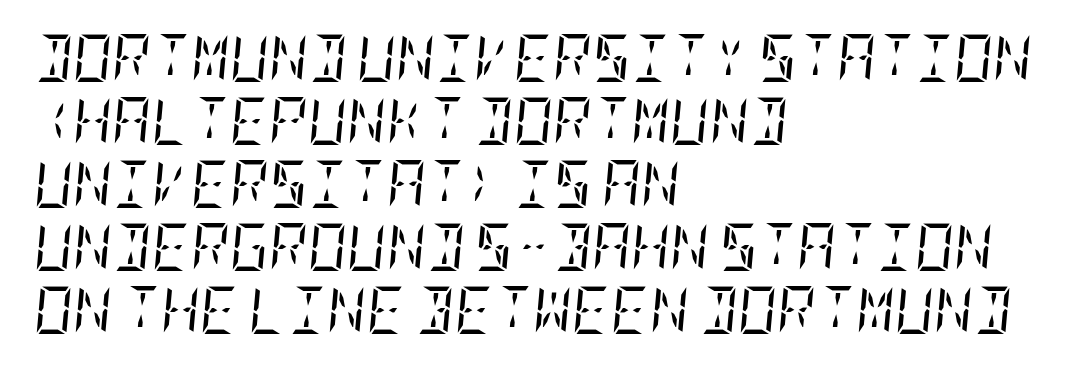
What kind of face is this? One with serifs. Words appear dense and cohesive because spacing is normal. The text carries the slant typical of an italic or oblique font. The ragged edge is on the right, which tells us the setting is flush left. The rows are spaced the way most documents space them.
